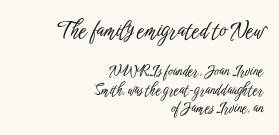
The image shows 21 px text type; set right-aligned, normal line spacing (1.34x), normal letter spacing, not underlined; the first (top) block is 1.5x larger.
